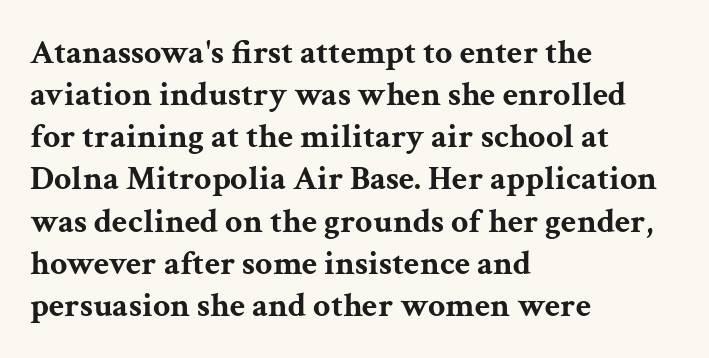
The image shows 34 px bold, wide serif type, upright; set left-aligned, line spacing 1.24x, normal letter spacing, not underlined; medium stroke contrast and a medium x-height.
